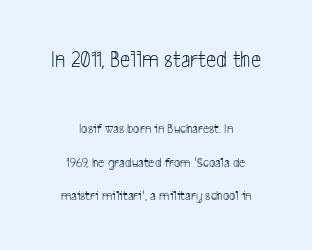
Q: Is the text bold? A: No.
Q: Is the text underlined? A: No.
Q: How is the paragraph aligned? A: Centered.
Q: Is the spacing between letters normal or unusually wide? A: Normal.
Q: Is the spacing between lines tight, normal or loose? A: Loose.
Q: Which block of text is set in a larger size, the first (top) or the second (bottom)? A: The first (top) one.
